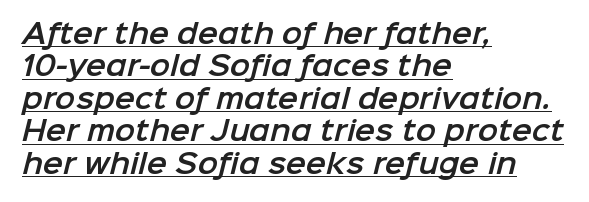
Tracking here is standard; glyphs follow each other at the usual distance. Horizontal alignment here is leftward, the default for most running prose. Each line of the rendering has a horizontal stroke beneath the glyphs.
